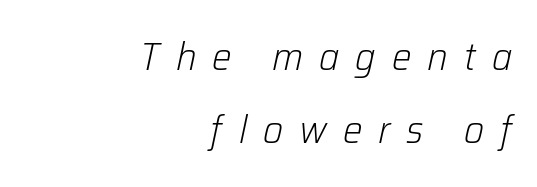
{"italic": "yes", "lean": "right", "slant_degrees": 12, "bold": "no", "weight": "light", "width": "normal", "stroke_contrast": "low", "x_height": "medium", "monospaced": "no", "underline": "no", "align": "right", "line_spacing_ratio": 1.88, "letter_spacing": "wide", "letter_spacing_em": 0.41, "glyph_px": 39}
